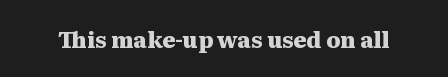
Q: Is the text bold? A: Yes.
Q: Is the text italic (slanted)? A: No, it is upright.
Q: Is the text underlined? A: No.
Q: Is the spacing between letters normal or unusually wide? A: Normal.
